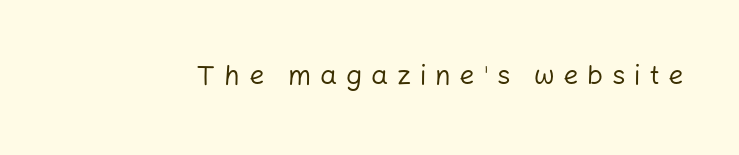
Q: Is the text bold? A: No.
Q: Is the text italic (slanted)? A: No, it is upright.
Q: Is the text underlined? A: No.
Q: Is the spacing between letters normal or unusually wide? A: Unusually wide.
